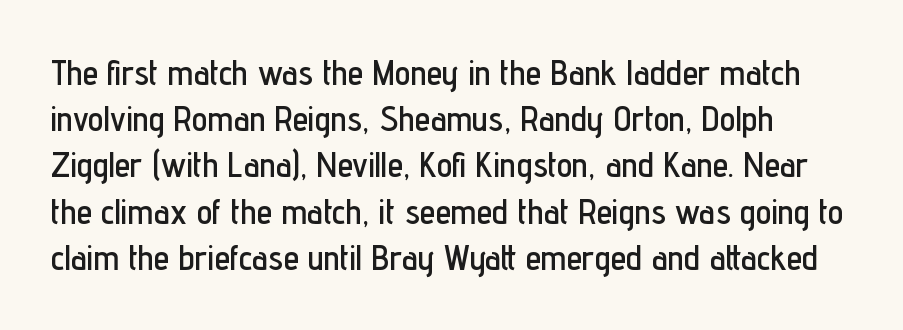
Q: Is the text italic (slanted)? A: No, it is upright.
Q: Is the typeface a serif or a sans-serif typeface? A: Sans-serif.
Q: Is the text underlined? A: No.
Q: Is the spacing between letters normal or unusually wide? A: Normal.
Q: Is the spacing between lines tight, normal or loose? A: Normal.
Q: Width (condensed, normal, or wide)? A: Condensed.
Q: Stroke contrast? A: Low.
Q: x-height? A: Medium.
Q: Monospaced? A: No.
